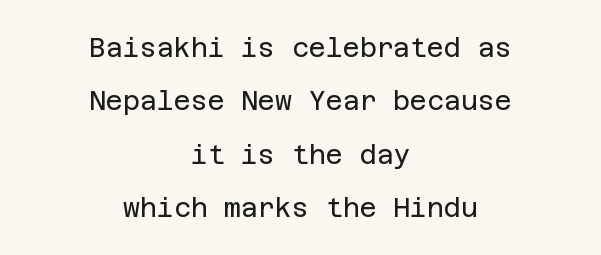
Q: Is the text bold? A: No.
Q: Is the text italic (slanted)? A: No, it is upright.
Q: Is the text underlined? A: No.
Q: How is the paragraph aligned? A: Centered.
Q: Is the spacing between letters normal or unusually wide? A: Normal.
Q: Is the spacing between lines tight, normal or loose? A: Loose.
